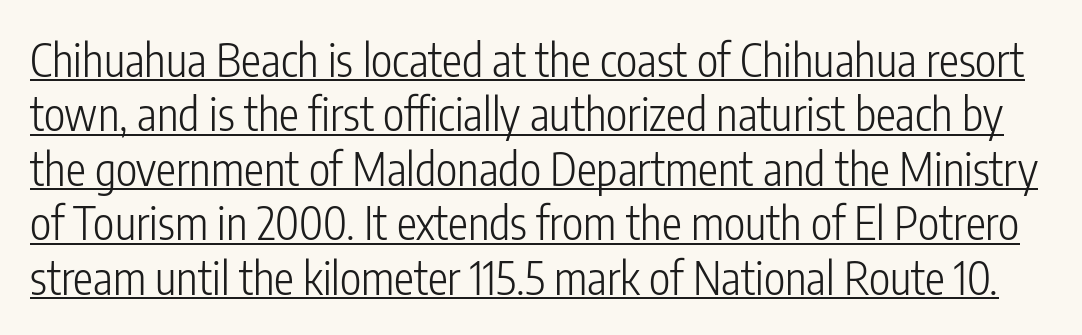
Q: Is the text bold? A: No.
Q: Is the text italic (slanted)? A: No, it is upright.
Q: Is the typeface a serif or a sans-serif typeface? A: Sans-serif.
Q: Is the text underlined? A: Yes.
Q: Is the spacing between letters normal or unusually wide? A: Normal.
Q: Width (condensed, normal, or wide)? A: Condensed.
Q: Stroke contrast? A: Low.
Q: x-height? A: Medium.
Q: Monospaced? A: No.
